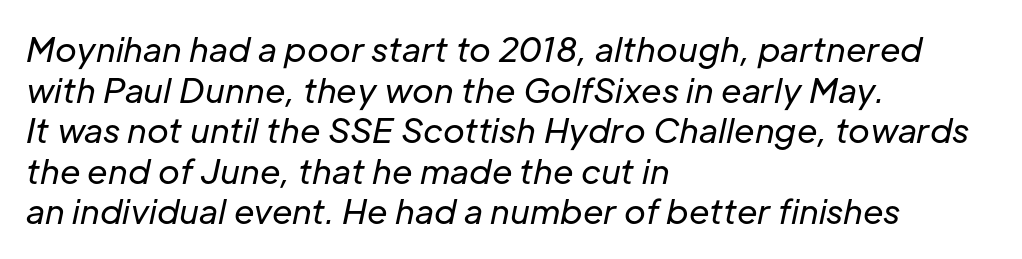
The image shows 33 px regular-weight type, italic (leaning right); set left-aligned, line spacing 1.23x, normal letter spacing, not underlined; low stroke contrast and a medium x-height.
